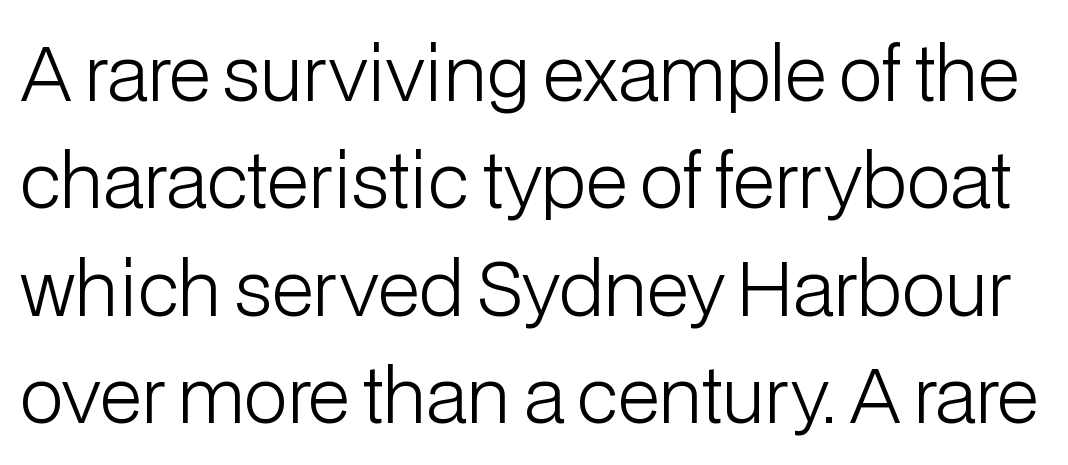
{"serif": "no", "italic": "no", "bold": "no", "weight": "light", "width": "normal", "stroke_contrast": "low", "x_height": "medium", "monospaced": "no", "underline": "no", "line_spacing": "normal", "line_spacing_ratio": 1.47, "letter_spacing": "normal", "letter_spacing_em": 0.0, "glyph_px": 73}
